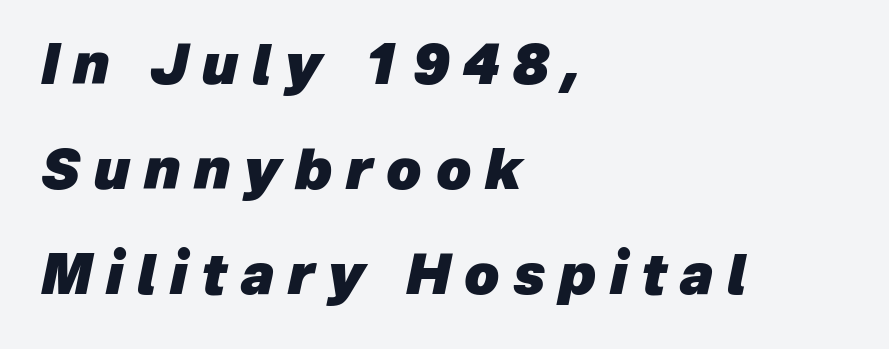
Q: Is the text bold? A: Yes.
Q: Is the text italic (slanted)? A: Yes, it leans right by about 12 degrees.
Q: Is the text underlined? A: No.
Q: How is the paragraph aligned? A: Left-aligned.
Q: Is the spacing between letters normal or unusually wide? A: Unusually wide.
Q: Is the spacing between lines tight, normal or loose? A: Loose.
Q: Width (condensed, normal, or wide)? A: Normal.
Q: Stroke contrast? A: Low.
Q: x-height? A: Medium.
Q: Monospaced? A: No.
